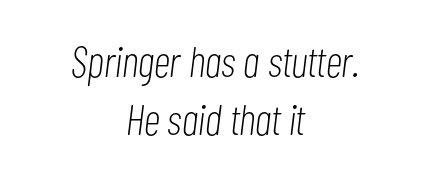
{"italic": "yes", "lean": "right", "slant_degrees": 7, "bold": "no", "weight": "light", "width": "condensed", "stroke_contrast": "low", "x_height": "medium", "monospaced": "no", "underline": "no", "align": "center", "line_spacing": "normal", "line_spacing_ratio": 1.35, "letter_spacing": "normal", "letter_spacing_em": 0.0, "glyph_px": 43}
